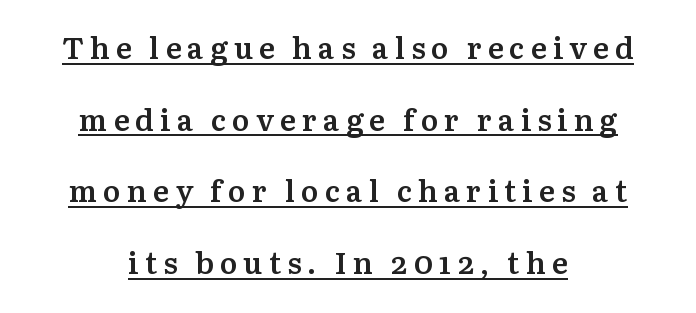
Characters remain perfectly vertical along every line. The line texture is sparse and dotted thanks to wide tracking. Small tapered or slab feet sit at the stroke ends, so this counts as serif. Moderately thickened strokes mark this as semibold type. Spacing verdict: proportional, widths tailored to each character.
